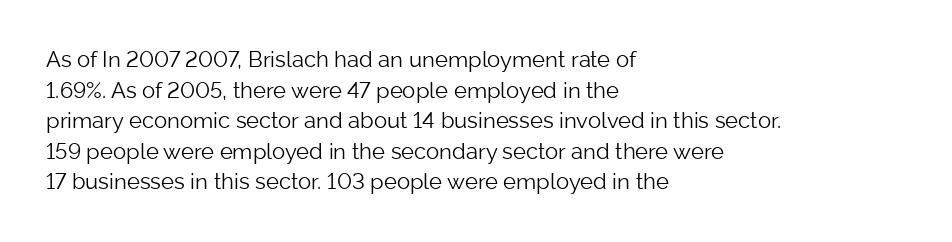
Q: Is the text bold? A: No.
Q: Is the text italic (slanted)? A: No, it is upright.
Q: Is the text underlined? A: No.
Q: How is the paragraph aligned? A: Left-aligned.
Q: Is the spacing between letters normal or unusually wide? A: Normal.
Q: Is the spacing between lines tight, normal or loose? A: Normal.
